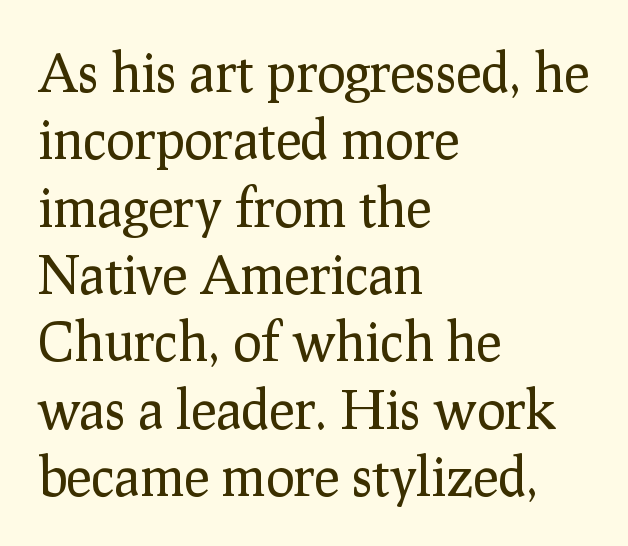
{"serif": "yes", "italic": "no", "bold": "no", "weight": "regular", "width": "normal", "stroke_contrast": "low", "x_height": "medium", "monospaced": "no", "underline": "no", "align": "left", "line_spacing": "normal", "line_spacing_ratio": 1.27, "letter_spacing": "normal", "letter_spacing_em": 0.0, "glyph_px": 53}
